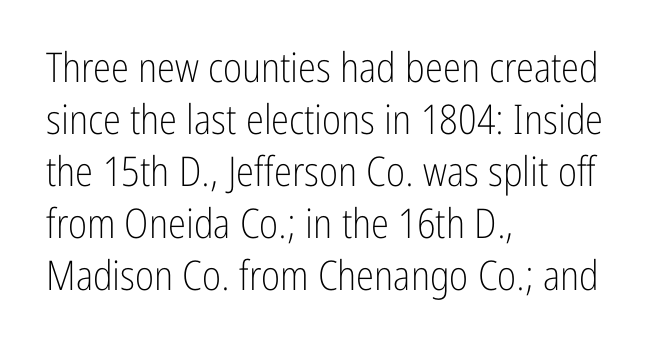
Q: Is the text bold? A: No.
Q: Is the text italic (slanted)? A: No, it is upright.
Q: Is the typeface a serif or a sans-serif typeface? A: Sans-serif.
Q: Is the text underlined? A: No.
Q: How is the paragraph aligned? A: Left-aligned.
Q: Is the spacing between letters normal or unusually wide? A: Normal.
Q: Is the spacing between lines tight, normal or loose? A: Normal.
Q: Width (condensed, normal, or wide)? A: Condensed.
Q: Stroke contrast? A: Low.
Q: x-height? A: Medium.
Q: Monospaced? A: No.
